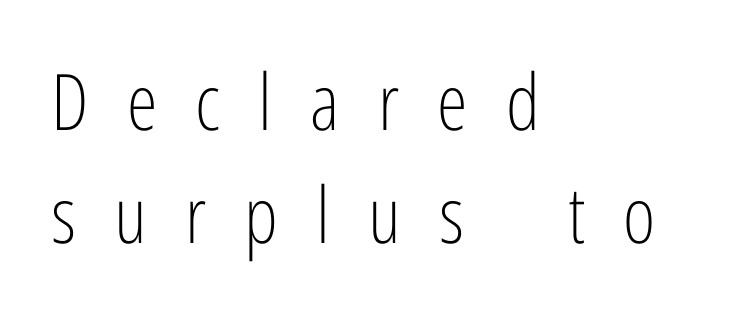
{"serif": "no", "italic": "no", "bold": "no", "weight": "light", "width": "condensed", "stroke_contrast": "low", "x_height": "medium", "monospaced": "no", "underline": "no", "align": "left", "line_spacing": "normal", "line_spacing_ratio": 1.45, "letter_spacing": "wide", "letter_spacing_em": 0.49, "glyph_px": 78}
